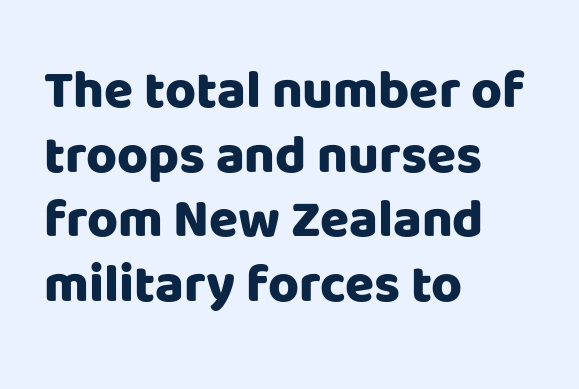
The lines are quadded left. The sample has been set heavy, in full bold. Looks like regular typesetting: each glyph gets only the width it needs. Posture: upright roman. Unlike a traditional serif, this face leaves its strokes unadorned.
